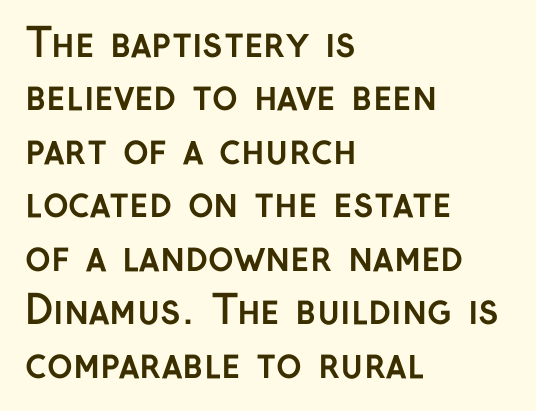
Is there any slant? The stems are plumb. The foot of each line stays bare and open. Leading matches the norm, producing a regular column. Each letter keeps its own natural width here, so spacing adapts to shape. This rendering employs a face without finishing strokes, i.e., a sans-serif.
